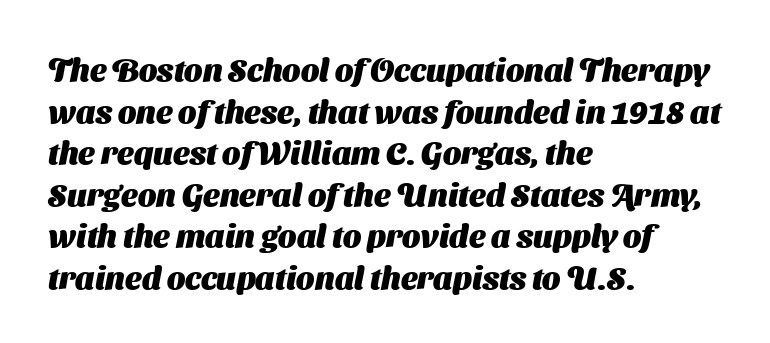
The image shows 32 px heavy sans-serif type; set left-aligned, normal line spacing (1.3x), normal letter spacing, not underlined; medium stroke contrast and a medium x-height.
